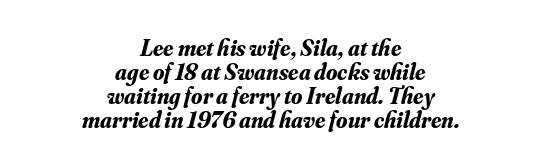
The face used here is rendered with its standard letterfit. This sample trades vertical openness for compactness between lines. The strokes are fattened all the way to bold. The area under the type is left untouched. The glyphs look as if they've been sheared to an angle.
